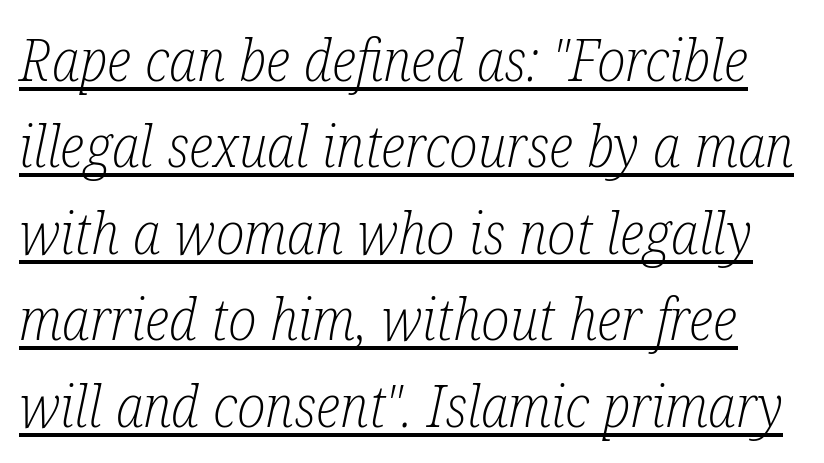
The image shows 58 px light, condensed serif type, italic (leaning right); set normal line spacing (1.49x), normal letter spacing, underlined; low stroke contrast and a medium x-height.
